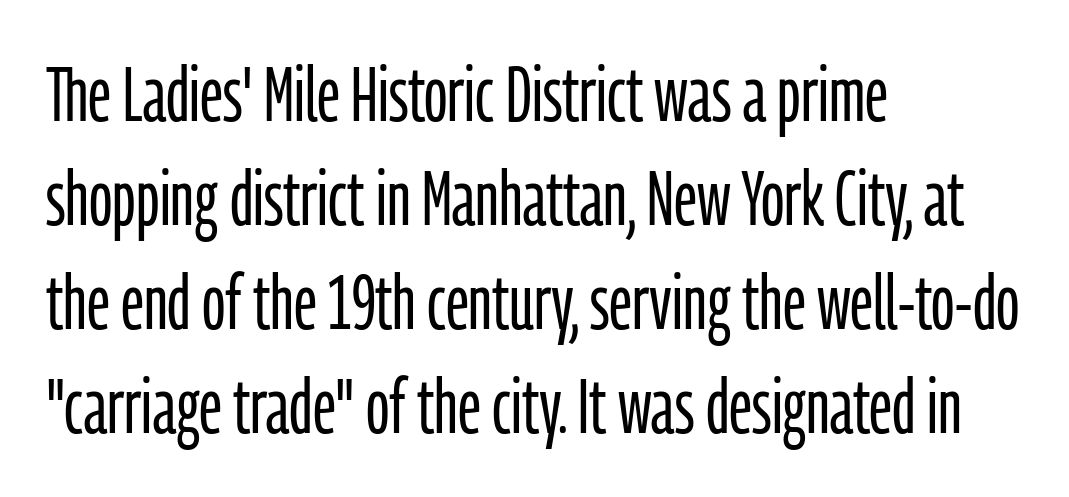
The image shows 77 px light, condensed sans-serif type, upright; set left-aligned, normal line spacing (1.35x), normal letter spacing, not underlined; low stroke contrast and a medium x-height.
